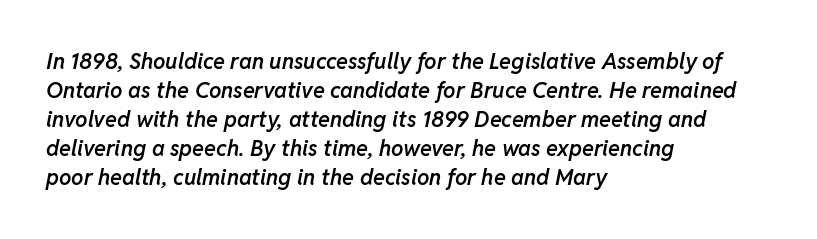
{"italic": "yes", "lean": "right", "slant_degrees": 11, "bold": "semi", "underline": "no", "align": "left", "line_spacing": "normal", "line_spacing_ratio": 1.32, "letter_spacing": "normal", "letter_spacing_em": 0.0, "glyph_px": 22}
